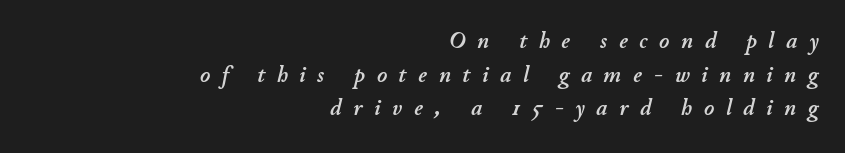
Display-style spreading of the glyphs; the letterfit is very open. A typesetter would mark this as italic. How would I describe the line gaps? Plain and ordinary. Casual observation: everything's shoved over to the right.
